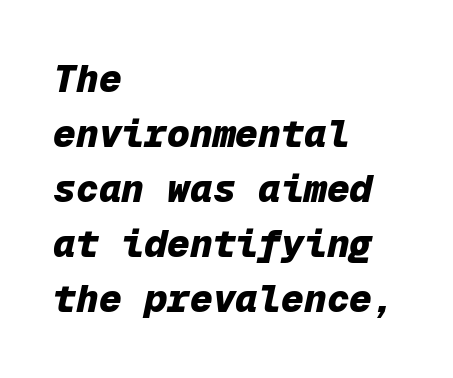
{"italic": "yes", "lean": "right", "slant_degrees": 12, "bold": "yes", "weight": "heavy", "width": "normal", "stroke_contrast": "low", "x_height": "medium", "monospaced": "yes", "underline": "no", "align": "left", "line_spacing": "normal", "line_spacing_ratio": 1.45, "letter_spacing": "normal", "letter_spacing_em": 0.0, "glyph_px": 38}
